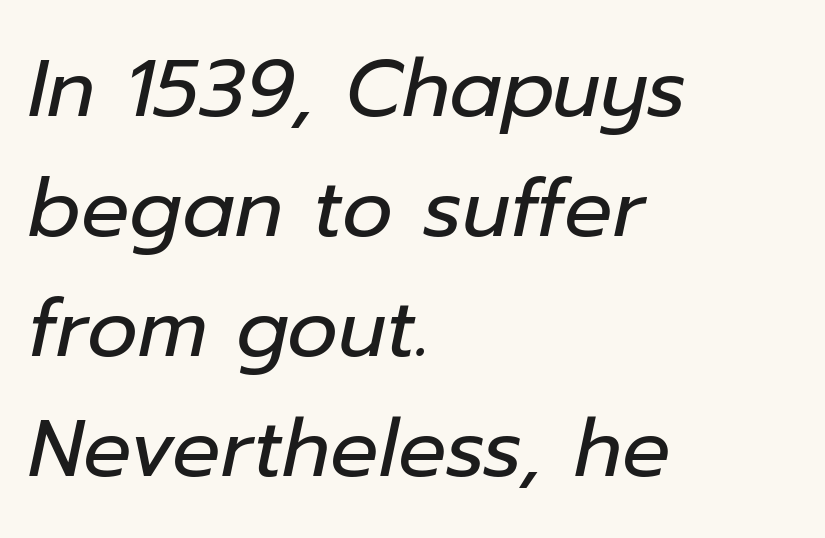
The image shows 80 px regular-weight type, italic (leaning right); set left-aligned, normal line spacing (1.5x), normal letter spacing, not underlined; low stroke contrast and a medium x-height.
